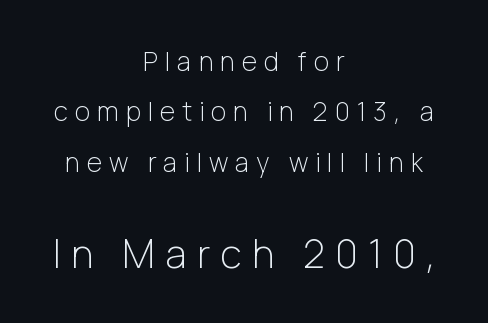
{"serif": "no", "italic": "no", "bold": "no", "weight": "light", "width": "normal", "stroke_contrast": "low", "x_height": "medium", "monospaced": "no", "underline": "no", "align": "center", "line_spacing": "loose", "line_spacing_ratio": 1.94, "letter_spacing": "wide", "letter_spacing_em": 0.27, "larger_block": "second", "size_ratio": 1.5, "glyph_px": 39}
